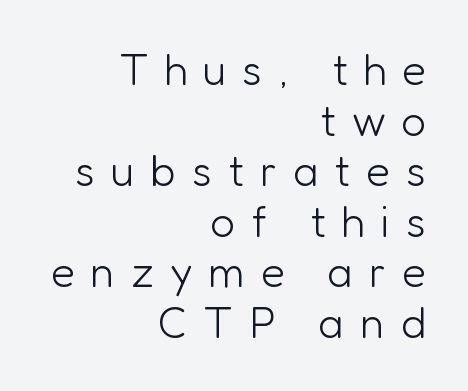
The image shows 44 px light sans-serif type, upright; set right-aligned, tight line spacing (1.15x), unusually wide letter spacing (+0.36 em), not underlined; low stroke contrast and a medium x-height.
